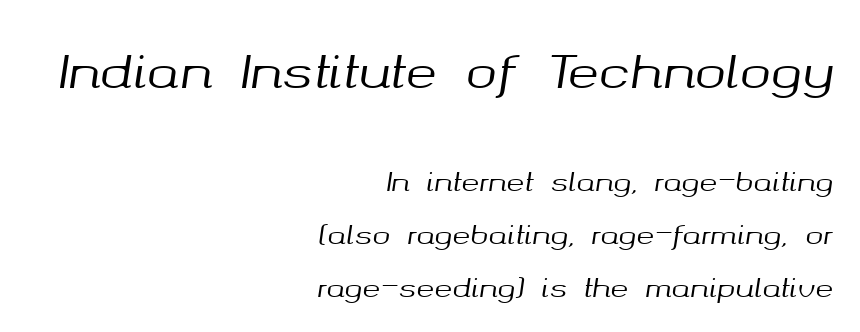
{"italic": "yes", "lean": "right", "slant_degrees": 8, "width": "normal", "stroke_contrast": "medium", "x_height": "medium", "monospaced": "no", "underline": "no", "align": "right", "line_spacing": "loose", "line_spacing_ratio": 1.95, "letter_spacing": "normal", "letter_spacing_em": 0.0, "larger_block": "first", "size_ratio": 1.74, "glyph_px": 47}
